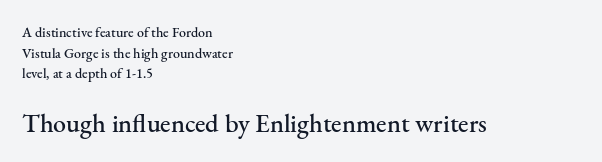
The image shows 26 px text type, upright; set left-aligned, normal line spacing (1.48x), normal letter spacing, not underlined; the second (bottom) block is 1.86x larger.
